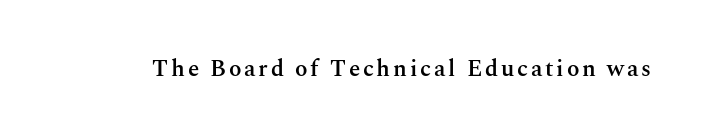
Q: Is the text bold? A: Semi-bold.
Q: Is the text italic (slanted)? A: No, it is upright.
Q: Is the text underlined? A: No.
